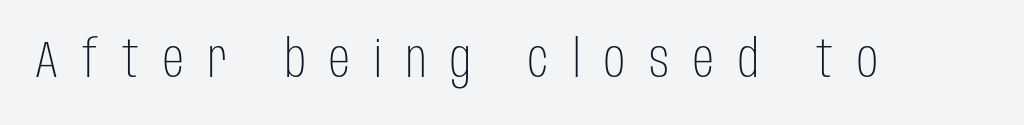
Q: Is the text bold? A: No.
Q: Is the text italic (slanted)? A: No, it is upright.
Q: Is the typeface a serif or a sans-serif typeface? A: Sans-serif.
Q: Is the text underlined? A: No.
Q: Is the spacing between letters normal or unusually wide? A: Unusually wide.
Q: Width (condensed, normal, or wide)? A: Condensed.
Q: Stroke contrast? A: Low.
Q: x-height? A: Large.
Q: Monospaced? A: No.
